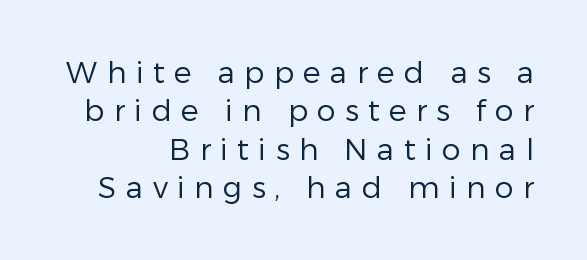
The typesetting does not lean heavy: it is not bold. Is the letter spacing exaggerated? Yes — the characters are pushed far apart. Designer's note — italics off, roman on. In CSS terms this would be text-align: right. The letters advance in unequal steps, a hallmark of proportional type.
